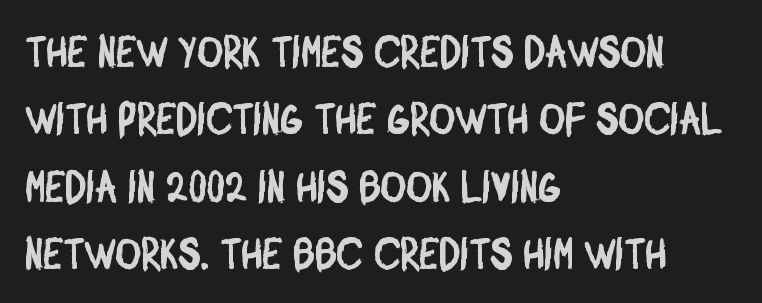
{"serif": "no", "width": "condensed", "stroke_contrast": "low", "x_height": "large", "monospaced": "no", "underline": "no", "align": "left", "line_spacing": "normal", "line_spacing_ratio": 1.53, "letter_spacing": "normal", "letter_spacing_em": 0.0, "glyph_px": 44}
